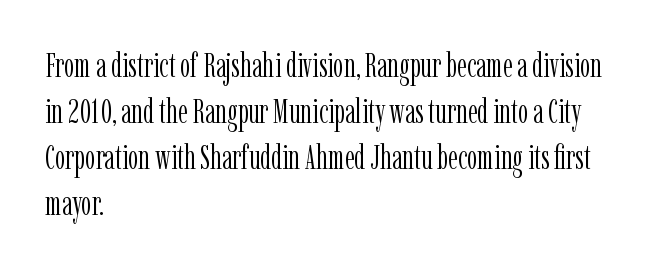
Ordinary non-slanted type is in use. Small tapered or slab feet sit at the stroke ends, so this counts as serif. Tracking value appears to be zero — textbook default spacing. The string is rendered with underlining switched off. The passage shown is typed in a proportional face where columns would drift. Is the type heavy? It reads as light-to-regular instead.
